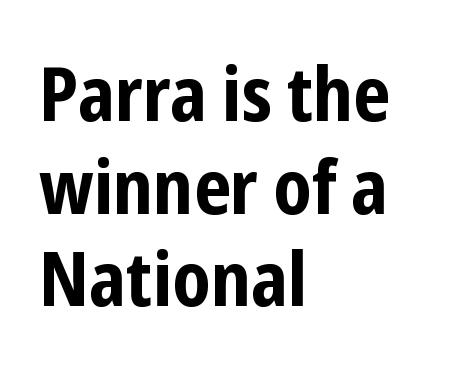
Left-aligned paragraph, ragged on the right. This rendering employs a face without finishing strokes, i.e., a sans-serif. Plenty of ink on the page — the face is bold. Decoration check: the copy has no underline.
